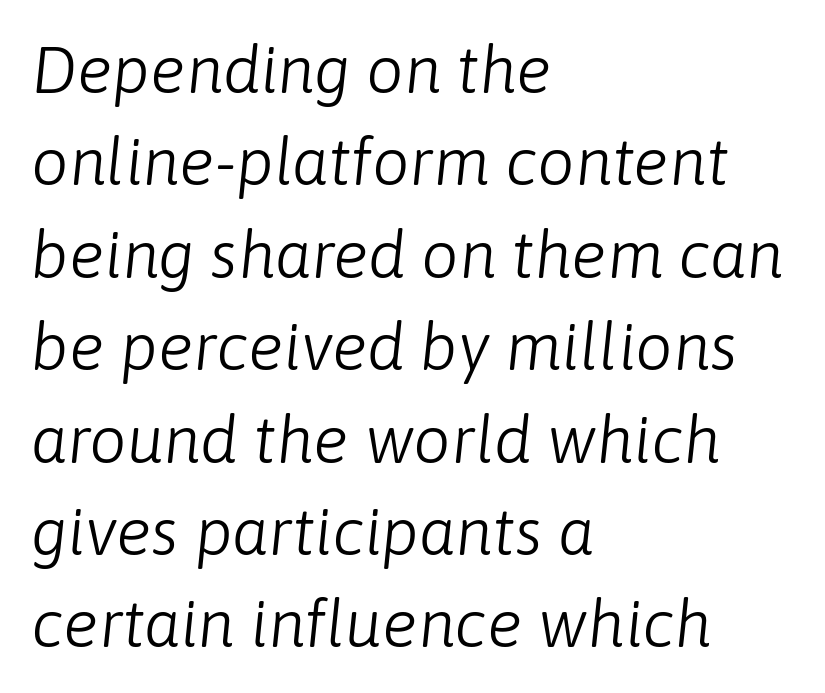
Q: Is the text bold? A: No.
Q: Is the text italic (slanted)? A: Yes, it leans right by about 6 degrees.
Q: Is the text underlined? A: No.
Q: How is the paragraph aligned? A: Left-aligned.
Q: Is the spacing between letters normal or unusually wide? A: Normal.
Q: Is the spacing between lines tight, normal or loose? A: Normal.
Q: Width (condensed, normal, or wide)? A: Normal.
Q: Stroke contrast? A: Low.
Q: x-height? A: Medium.
Q: Monospaced? A: No.
